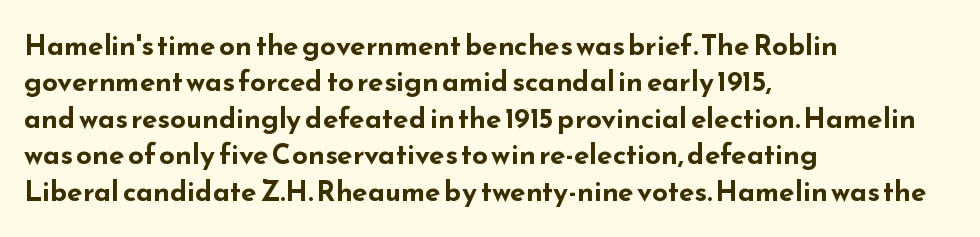
{"serif": "no", "italic": "no", "bold": "yes", "weight": "bold", "width": "wide", "stroke_contrast": "low", "x_height": "small", "monospaced": "no", "underline": "no", "align": "left", "line_spacing": "normal", "line_spacing_ratio": 1.3, "letter_spacing": "normal", "letter_spacing_em": 0.0, "glyph_px": 28}
